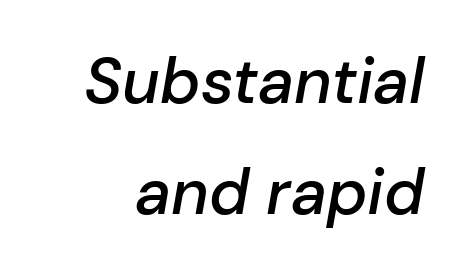
{"italic": "yes", "lean": "right", "slant_degrees": 10, "bold": "semi", "weight": "semibold", "width": "normal", "stroke_contrast": "low", "x_height": "medium", "monospaced": "no", "underline": "no", "line_spacing_ratio": 1.74, "letter_spacing": "normal", "letter_spacing_em": 0.0, "glyph_px": 64}
